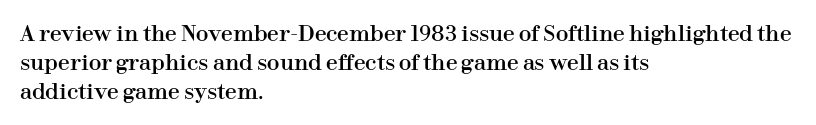
Q: Is the text italic (slanted)? A: No, it is upright.
Q: Is the text underlined? A: No.
Q: How is the paragraph aligned? A: Left-aligned.
Q: Is the spacing between letters normal or unusually wide? A: Normal.
Q: Is the spacing between lines tight, normal or loose? A: Normal.
